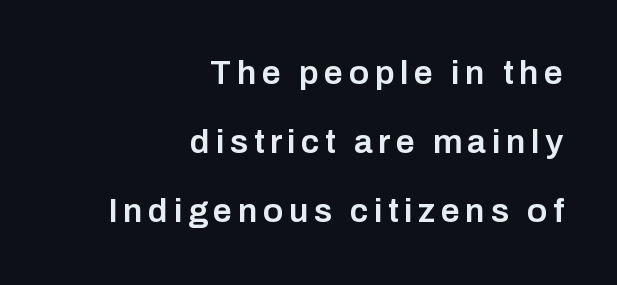
Q: Is the text bold? A: Semi-bold.
Q: Is the text italic (slanted)? A: No, it is upright.
Q: Is the typeface a serif or a sans-serif typeface? A: Sans-serif.
Q: Is the text underlined? A: No.
Q: How is the paragraph aligned? A: Right-aligned.
Q: Is the spacing between lines tight, normal or loose? A: Loose.
Q: Width (condensed, normal, or wide)? A: Normal.
Q: Stroke contrast? A: Low.
Q: x-height? A: Medium.
Q: Monospaced? A: No.
